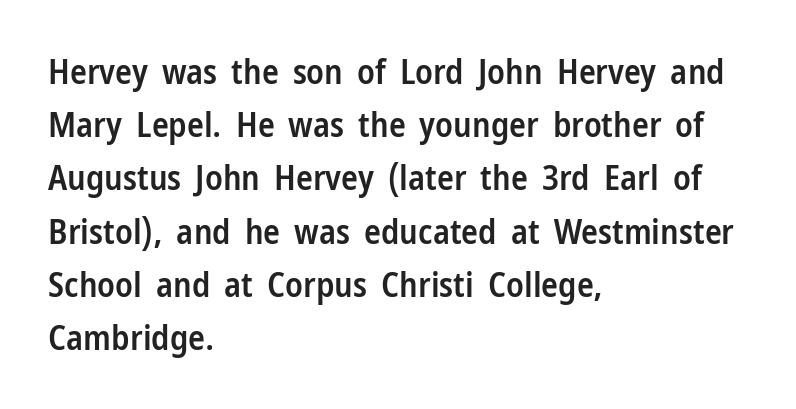
{"serif": "no", "italic": "no", "bold": "semi", "weight": "semibold", "width": "condensed", "stroke_contrast": "low", "x_height": "medium", "monospaced": "no", "underline": "no", "align": "left", "line_spacing": "normal", "line_spacing_ratio": 1.52, "letter_spacing": "normal", "letter_spacing_em": 0.0, "glyph_px": 35}
